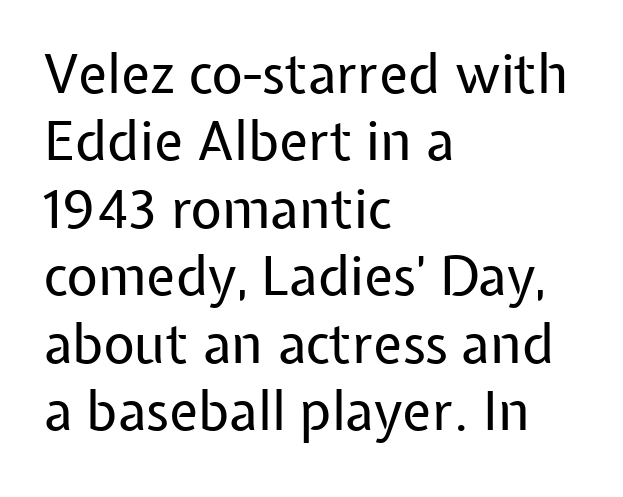
{"serif": "no", "italic": "no", "bold": "no", "weight": "regular", "width": "normal", "stroke_contrast": "low", "x_height": "medium", "monospaced": "no", "underline": "no", "align": "left", "line_spacing": "normal", "line_spacing_ratio": 1.25, "letter_spacing": "normal", "letter_spacing_em": 0.0, "glyph_px": 54}
